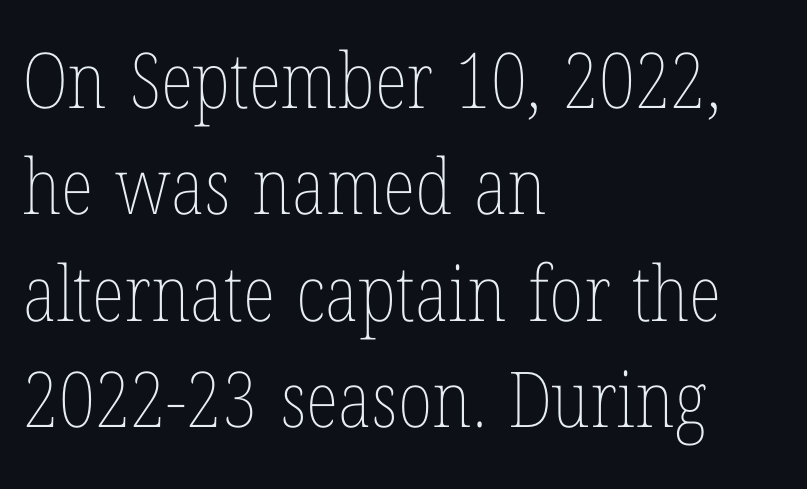
The image shows 77 px thin, condensed type, upright; set left-aligned, normal line spacing (1.38x), normal letter spacing, not underlined; low stroke contrast and a medium x-height.
